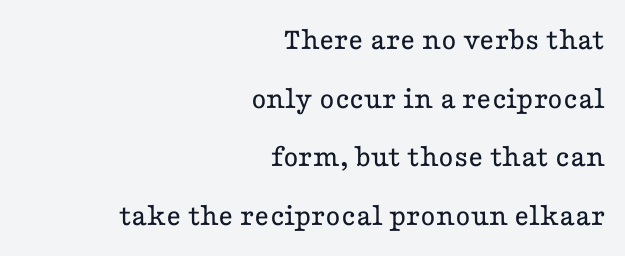
Letters rest on an invisible, unmarked baseline. Observe the ordinary spacing: letters are neighbours, not strangers. Think of a printed novel: that variable character pitch is what you see here. This sample is right-justified, so line beginnings fall wherever the words allow. This is not heavy type; no bold has been used.
